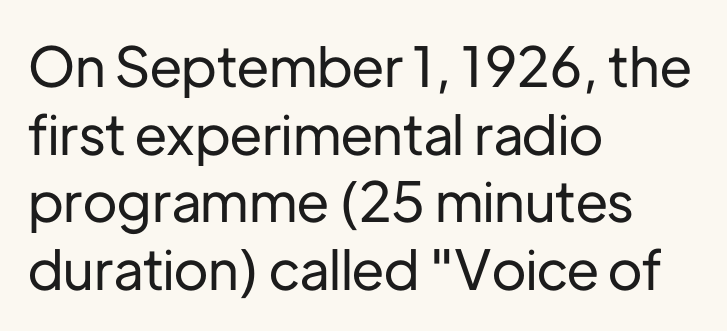
The compositor pushed each line to the left boundary. Observe the ordinary spacing: letters are neighbours, not strangers. Honestly, there is no underline to notice here at all. The face used here is a sans, in the tradition of grotesques and geometrics.
